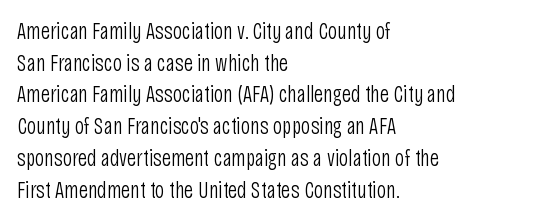
Q: Is the text bold? A: No.
Q: Is the text italic (slanted)? A: No, it is upright.
Q: Is the text underlined? A: No.
Q: How is the paragraph aligned? A: Left-aligned.
Q: Is the spacing between letters normal or unusually wide? A: Normal.
Q: Is the spacing between lines tight, normal or loose? A: Normal.
